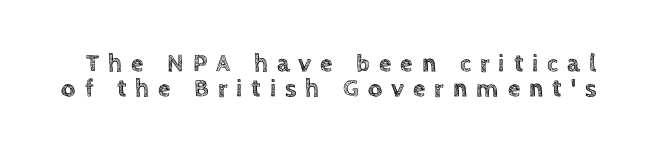
Q: Is the text italic (slanted)? A: No, it is upright.
Q: Is the text underlined? A: No.
Q: Is the spacing between letters normal or unusually wide? A: Unusually wide.
Q: Is the spacing between lines tight, normal or loose? A: Tight.
